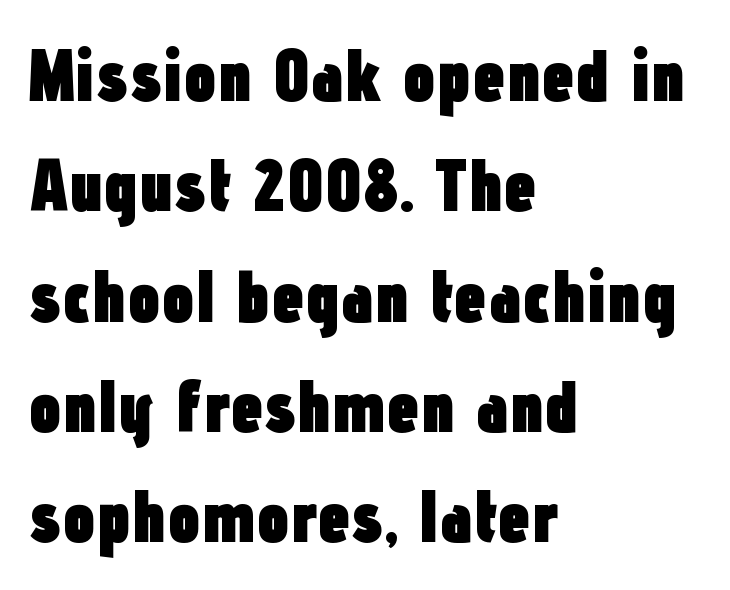
Caption: standard tracking, unaltered. Horizontal alignment here is leftward, the default for most running prose. Typographically, this falls in the sans-serif category. A full-strength bold gives these letters their thick strokes.
